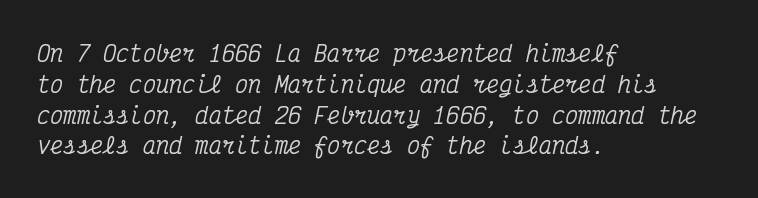
The image shows 22 px text type, italic (leaning right); set left-aligned, normal line spacing (1.4x), normal letter spacing, not underlined.
